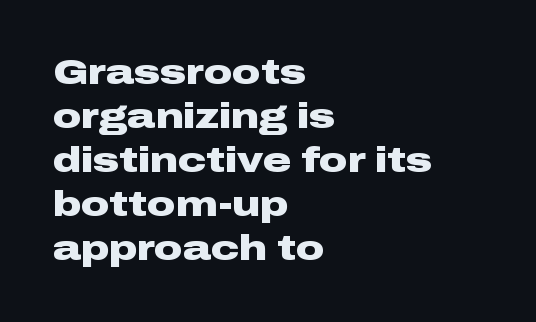
The image shows 35 px heavy, wide sans-serif type, upright; set left-aligned, normal line spacing (1.26x), normal letter spacing, not underlined; low stroke contrast and a medium x-height.
